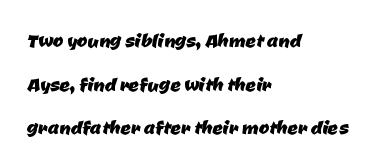
{"underline": "no", "align": "left", "line_spacing_ratio": 1.75, "letter_spacing": "normal", "letter_spacing_em": 0.0, "glyph_px": 25}
